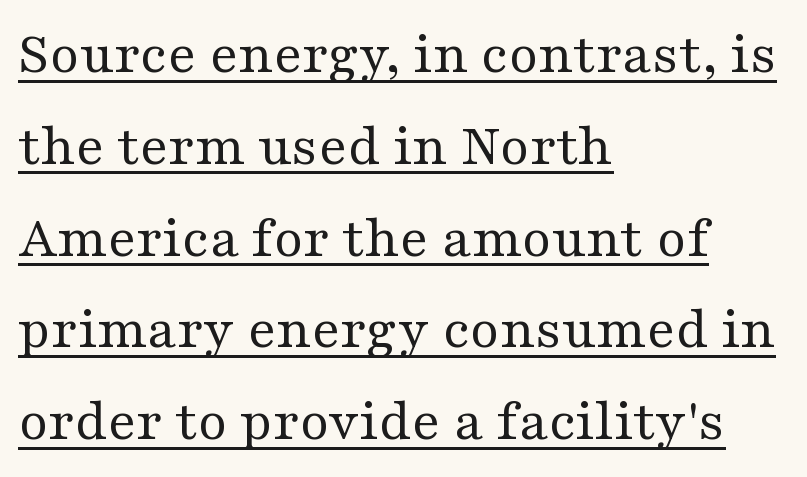
The vertical gap from one line to the next is medium. Caption: multi-line text, flush left, ragged right. Stroke terminals: seriffed. Each line of the rendering has a horizontal stroke beneath the glyphs. These lines are rendered in a variable-pitch font.
